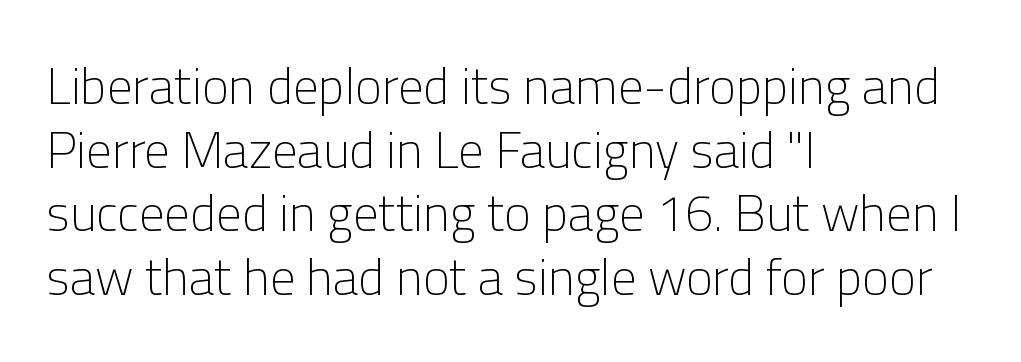
Q: Is the text bold? A: No.
Q: Is the text italic (slanted)? A: No, it is upright.
Q: Is the typeface a serif or a sans-serif typeface? A: Sans-serif.
Q: Is the text underlined? A: No.
Q: How is the paragraph aligned? A: Left-aligned.
Q: Is the spacing between letters normal or unusually wide? A: Normal.
Q: Is the spacing between lines tight, normal or loose? A: Normal.
Q: Width (condensed, normal, or wide)? A: Normal.
Q: Stroke contrast? A: Low.
Q: x-height? A: Medium.
Q: Monospaced? A: No.
